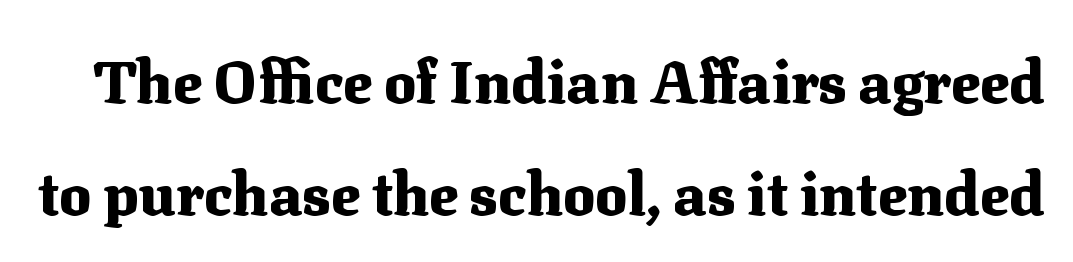
Q: Is the text bold? A: Yes.
Q: Is the text italic (slanted)? A: No, it is upright.
Q: Is the typeface a serif or a sans-serif typeface? A: Serif.
Q: Is the text underlined? A: No.
Q: Is the spacing between letters normal or unusually wide? A: Normal.
Q: Width (condensed, normal, or wide)? A: Normal.
Q: Stroke contrast? A: Medium.
Q: x-height? A: Medium.
Q: Monospaced? A: No.
